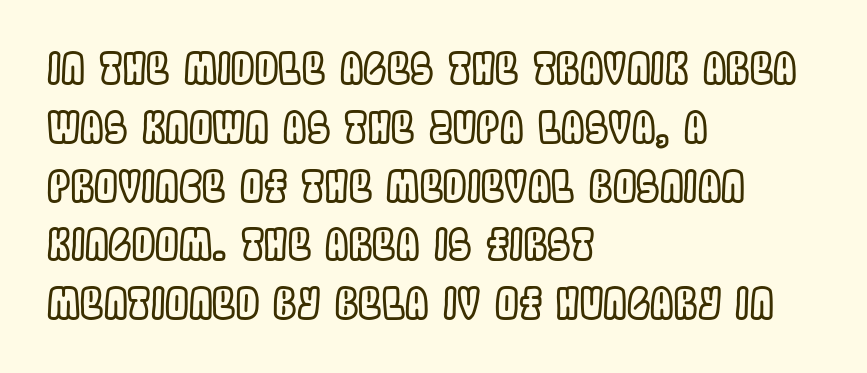
{"italic": "no", "width": "condensed", "x_height": "large", "monospaced": "no", "underline": "no", "align": "left", "line_spacing": "normal", "line_spacing_ratio": 1.4, "letter_spacing": "normal", "letter_spacing_em": 0.0, "glyph_px": 42}
